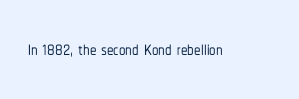
The image shows 26 px text type, upright; set normal letter spacing, not underlined.
